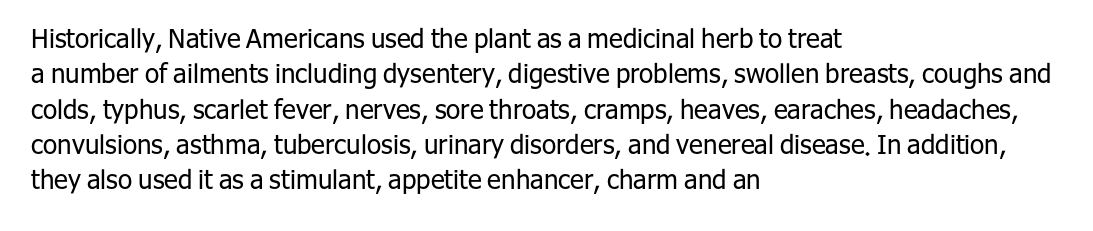
{"italic": "no", "bold": "no", "underline": "no", "align": "left", "line_spacing": "normal", "line_spacing_ratio": 1.36, "letter_spacing": "normal", "letter_spacing_em": 0.0, "glyph_px": 26}
